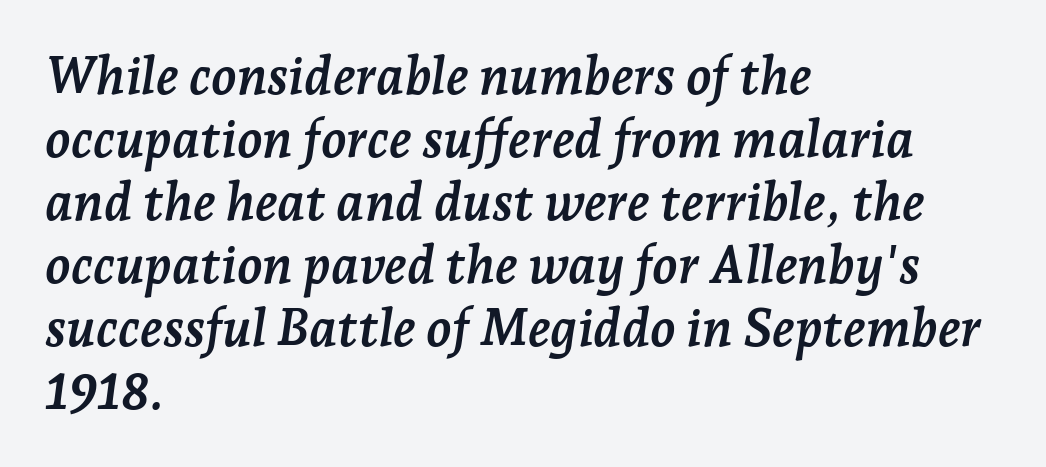
The image shows 52 px semibold serif type, italic (leaning right); set left-aligned, line spacing 1.21x, normal letter spacing, not underlined; low stroke contrast and a medium x-height.
